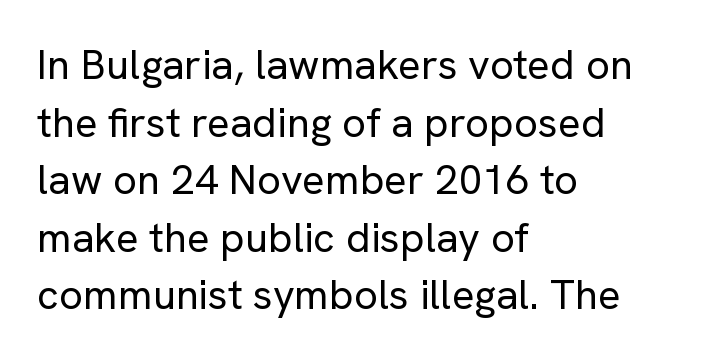
{"serif": "no", "italic": "no", "bold": "no", "weight": "regular", "width": "normal", "stroke_contrast": "low", "x_height": "medium", "monospaced": "no", "underline": "no", "align": "left", "line_spacing": "normal", "line_spacing_ratio": 1.37, "letter_spacing": "normal", "letter_spacing_em": 0.0, "glyph_px": 42}
